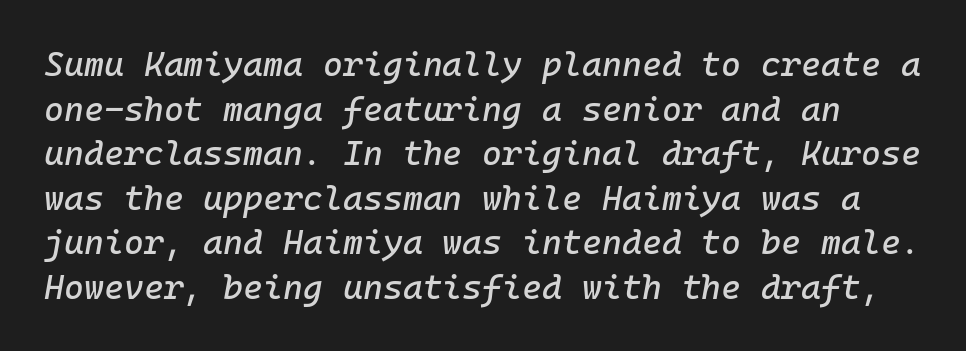
The axis of the letterforms is tilted away from vertical. Underline: absent. Each letter, wide or thin by design, is forced into the same width here. The tracking reads as untouched default to a designer's eye.
